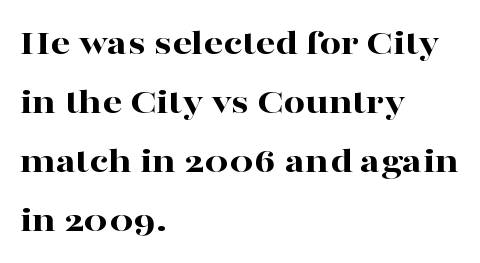
Does the copy run flush right? No — it runs flush left. Line spacing here is normal. Between one letter and the next there's only the usual sliver of space. Heavy, bold letterforms. Each row of text sits above clean, open space. Proportional: the letters do not fall into vertical columns.
